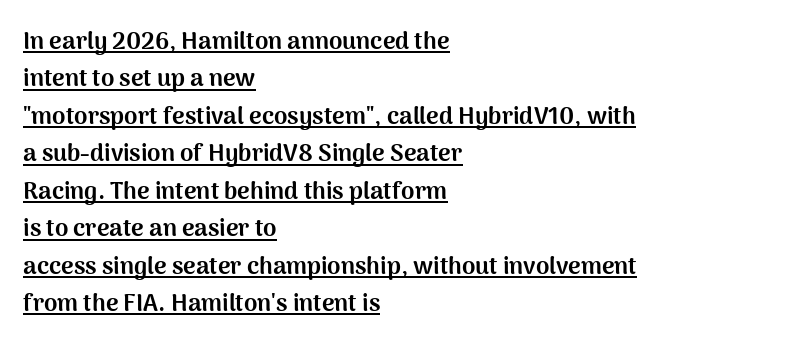
The image shows 24 px bold type, upright; set left-aligned, normal line spacing (1.56x), normal letter spacing, underlined.
